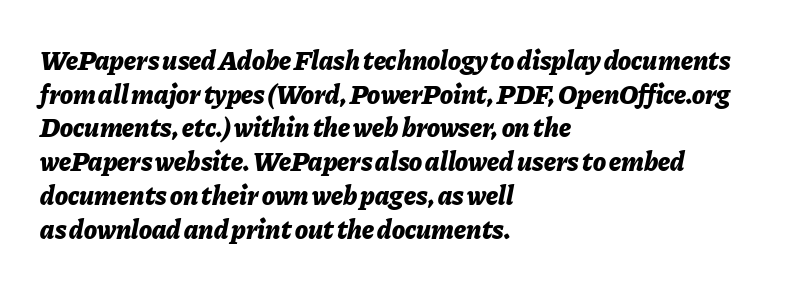
Emphasis-style slanted type is in use. This rendering uses left alignment, leaving the right contour irregular. The designer left line spacing at the default. Plenty of ink on the page — the face is bold. Compared with typical body copy, the letter spacing here is the same.
